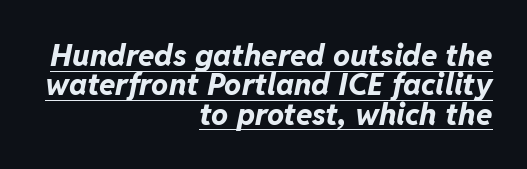
{"italic": "yes", "lean": "right", "slant_degrees": 11, "bold": "yes", "weight": "bold", "width": "normal", "stroke_contrast": "low", "x_height": "medium", "monospaced": "no", "underline": "yes", "align": "right", "line_spacing": "tight", "line_spacing_ratio": 0.98, "letter_spacing": "normal", "letter_spacing_em": 0.0, "glyph_px": 30}
